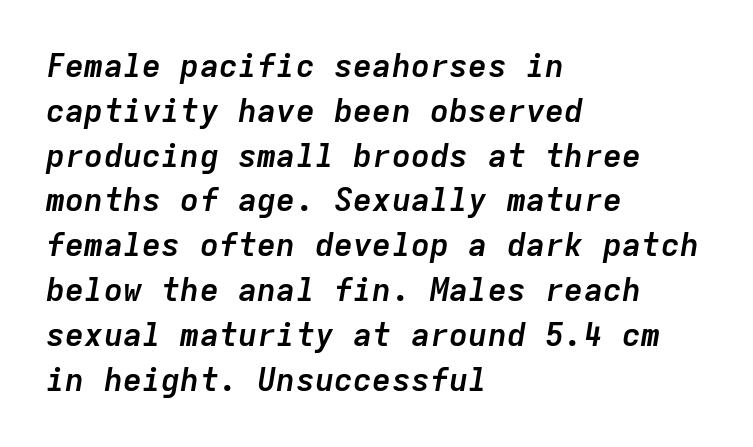
Q: Is the text bold? A: Yes.
Q: Is the text italic (slanted)? A: Yes, it leans right by about 9 degrees.
Q: Is the text underlined? A: No.
Q: How is the paragraph aligned? A: Left-aligned.
Q: Is the spacing between letters normal or unusually wide? A: Normal.
Q: Is the spacing between lines tight, normal or loose? A: Normal.
Q: Width (condensed, normal, or wide)? A: Normal.
Q: Stroke contrast? A: Low.
Q: x-height? A: Medium.
Q: Monospaced? A: Yes.
